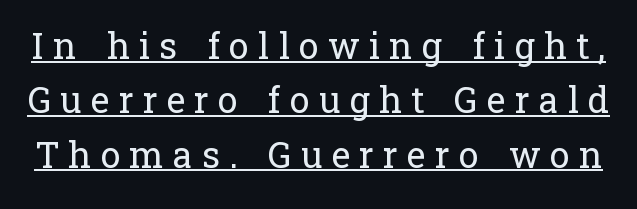
Q: Is the text bold? A: No.
Q: Is the text italic (slanted)? A: No, it is upright.
Q: Is the typeface a serif or a sans-serif typeface? A: Serif.
Q: Is the text underlined? A: Yes.
Q: Is the spacing between letters normal or unusually wide? A: Unusually wide.
Q: Is the spacing between lines tight, normal or loose? A: Normal.
Q: Width (condensed, normal, or wide)? A: Normal.
Q: Stroke contrast? A: Low.
Q: x-height? A: Medium.
Q: Monospaced? A: No.
